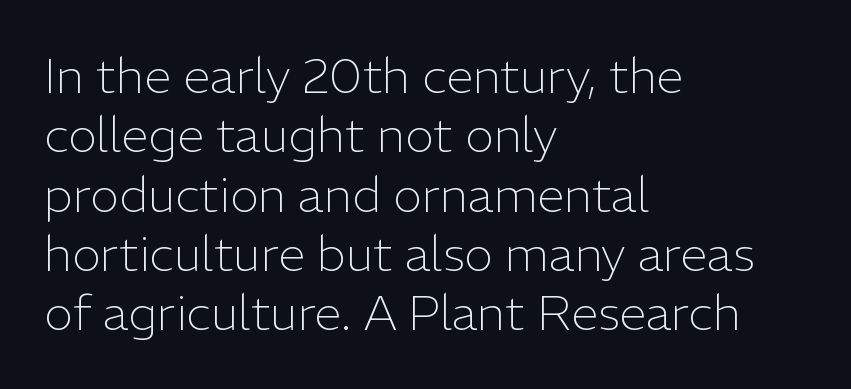
{"serif": "no", "italic": "no", "bold": "no", "weight": "light", "width": "normal", "stroke_contrast": "low", "x_height": "medium", "monospaced": "no", "underline": "no", "align": "left", "line_spacing_ratio": 1.21, "letter_spacing": "normal", "letter_spacing_em": 0.0, "glyph_px": 49}
